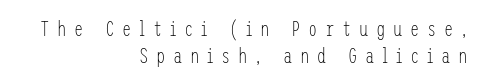
Q: Is the text bold? A: No.
Q: Is the text italic (slanted)? A: No, it is upright.
Q: Is the text underlined? A: No.
Q: How is the paragraph aligned? A: Right-aligned.
Q: Is the spacing between letters normal or unusually wide? A: Unusually wide.
Q: Is the spacing between lines tight, normal or loose? A: Normal.
